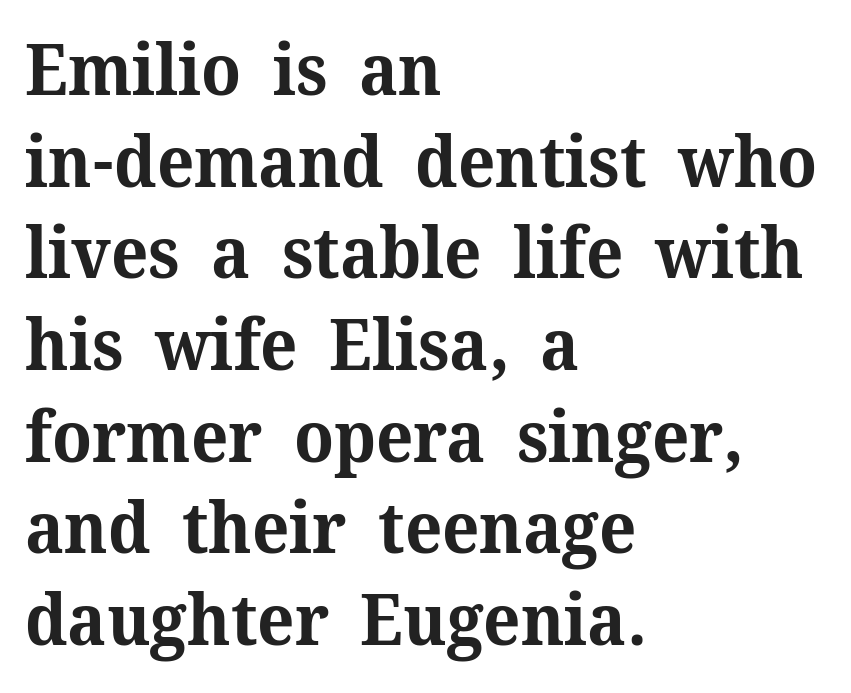
{"serif": "yes", "italic": "no", "bold": "yes", "weight": "bold", "width": "normal", "stroke_contrast": "medium", "x_height": "medium", "monospaced": "no", "underline": "no", "align": "left", "line_spacing": "normal", "line_spacing_ratio": 1.31, "letter_spacing": "normal", "letter_spacing_em": 0.0, "glyph_px": 70}
